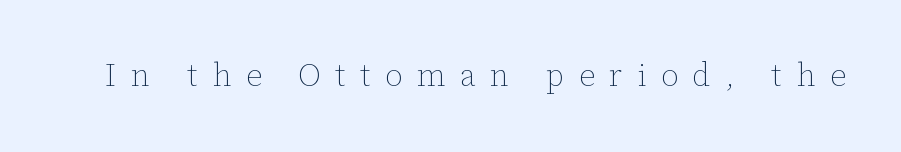
The image shows 32 px thin type, upright; set unusually wide letter spacing (+0.45 em), not underlined; low stroke contrast and a medium x-height.
